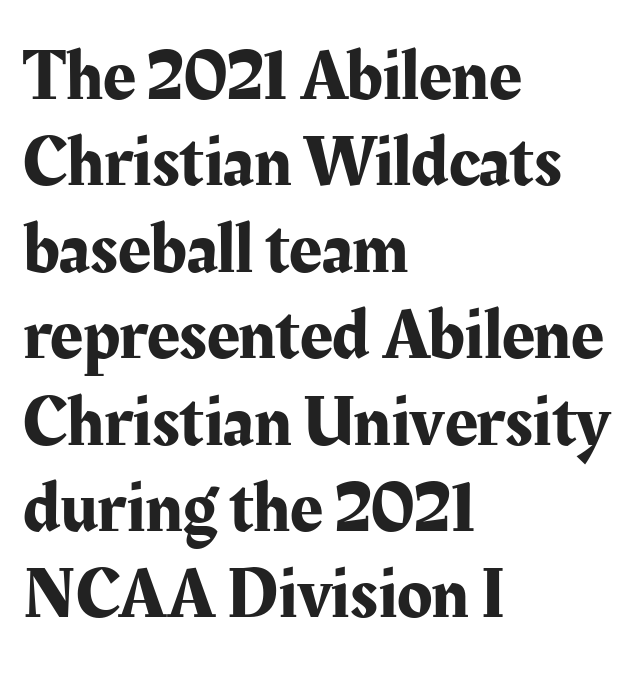
{"serif": "yes", "italic": "no", "width": "normal", "stroke_contrast": "medium", "x_height": "medium", "monospaced": "no", "underline": "no", "align": "left", "line_spacing_ratio": 1.2, "letter_spacing": "normal", "letter_spacing_em": 0.0, "glyph_px": 72}
